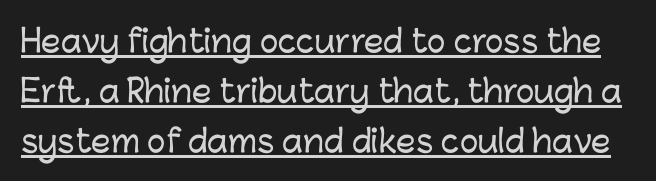
{"serif": "no", "italic": "no", "width": "normal", "stroke_contrast": "low", "x_height": "medium", "monospaced": "no", "underline": "yes", "line_spacing": "normal", "line_spacing_ratio": 1.61, "letter_spacing": "normal", "letter_spacing_em": 0.0, "glyph_px": 31}
